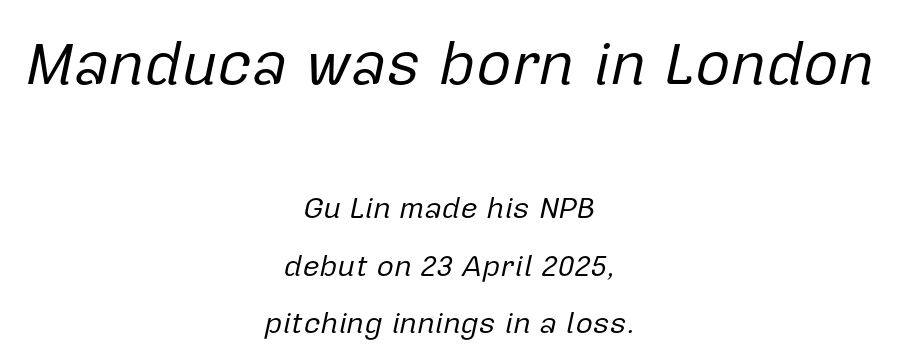
Q: Is the text bold? A: No.
Q: Is the text italic (slanted)? A: Yes, it leans right by about 12 degrees.
Q: Is the text underlined? A: No.
Q: How is the paragraph aligned? A: Centered.
Q: Is the spacing between letters normal or unusually wide? A: Normal.
Q: Is the spacing between lines tight, normal or loose? A: Loose.
Q: Which block of text is set in a larger size, the first (top) or the second (bottom)? A: The first (top) one.
Q: Width (condensed, normal, or wide)? A: Normal.
Q: Stroke contrast? A: Low.
Q: x-height? A: Medium.
Q: Monospaced? A: No.
